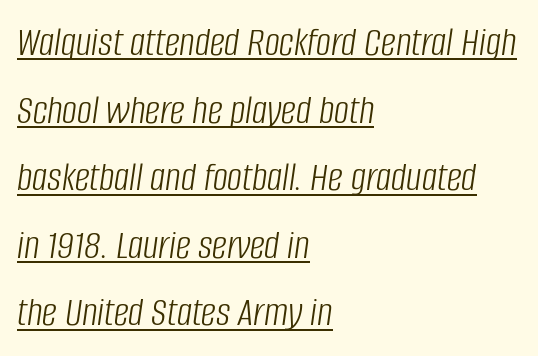
Line starts are locked; line ends wander. Is the type slanted? Yes — the strokes lean at a clear angle. These lines sit exactly where default settings would place them. No extra tracking has been applied to these lines.
